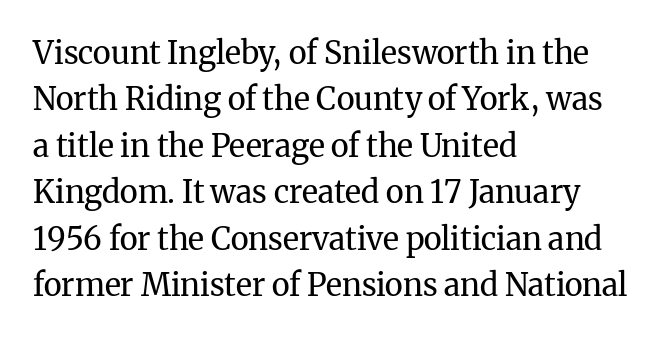
{"serif": "yes", "italic": "no", "bold": "no", "weight": "regular", "width": "normal", "stroke_contrast": "medium", "x_height": "medium", "monospaced": "no", "underline": "no", "align": "left", "line_spacing": "normal", "line_spacing_ratio": 1.5, "letter_spacing": "normal", "letter_spacing_em": 0.0, "glyph_px": 31}
